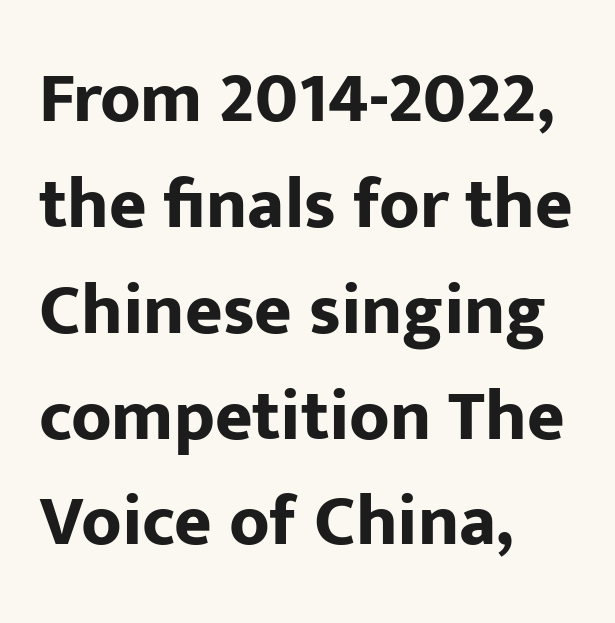
{"serif": "no", "italic": "no", "bold": "yes", "weight": "bold", "width": "normal", "stroke_contrast": "low", "x_height": "medium", "monospaced": "no", "underline": "no", "align": "left", "line_spacing": "normal", "line_spacing_ratio": 1.47, "letter_spacing": "normal", "letter_spacing_em": 0.0, "glyph_px": 72}
